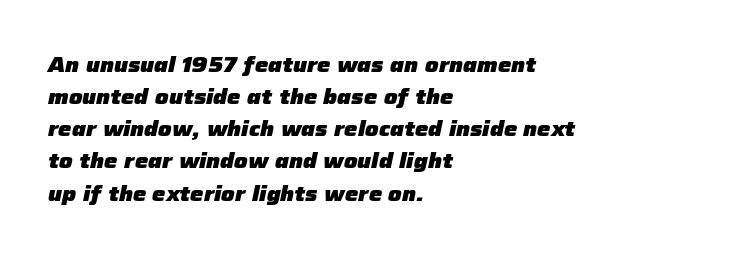
The passage is arranged the way most books set body copy — flush left. Chunky letters — that's bold for sure. Reading down the column, the eye jumps a familiar distance to each next line. Beneath every word, the page is bare.
